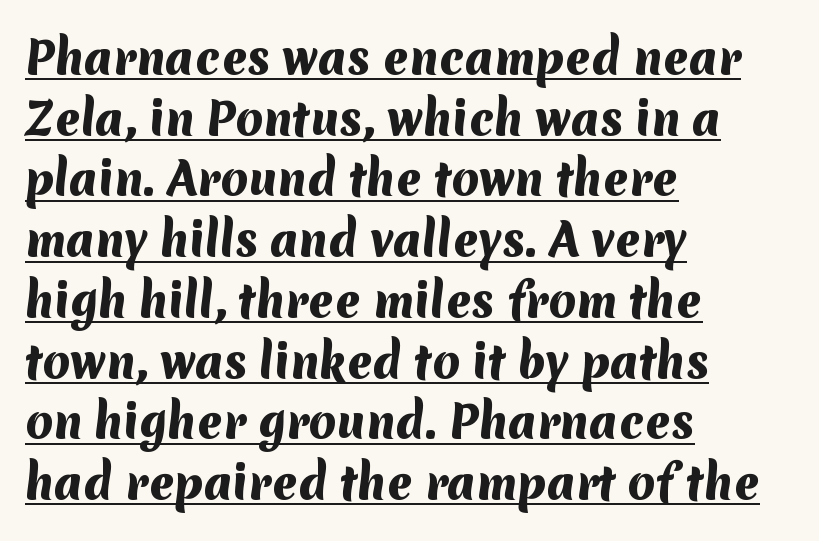
The image shows 44 px heavy sans-serif type; set left-aligned, normal line spacing (1.38x), normal letter spacing, underlined; medium stroke contrast and a medium x-height.
